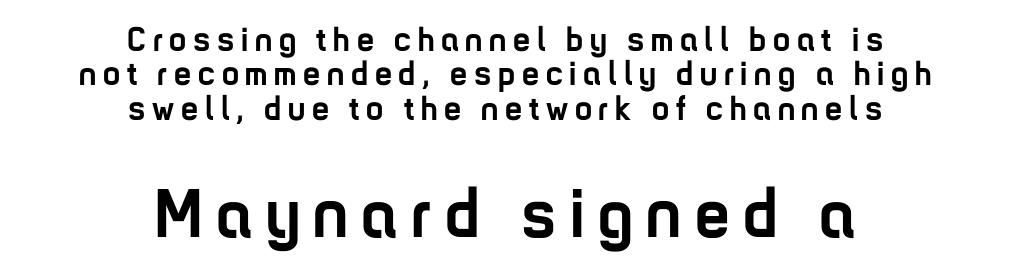
Q: Is the text bold? A: Yes.
Q: Is the text italic (slanted)? A: No, it is upright.
Q: Is the typeface a serif or a sans-serif typeface? A: Sans-serif.
Q: Is the text underlined? A: No.
Q: How is the paragraph aligned? A: Centered.
Q: Is the spacing between letters normal or unusually wide? A: Unusually wide.
Q: Is the spacing between lines tight, normal or loose? A: Tight.
Q: Which block of text is set in a larger size, the first (top) or the second (bottom)? A: The second (bottom) one.
Q: Width (condensed, normal, or wide)? A: Condensed.
Q: Stroke contrast? A: Low.
Q: x-height? A: Medium.
Q: Monospaced? A: No.
